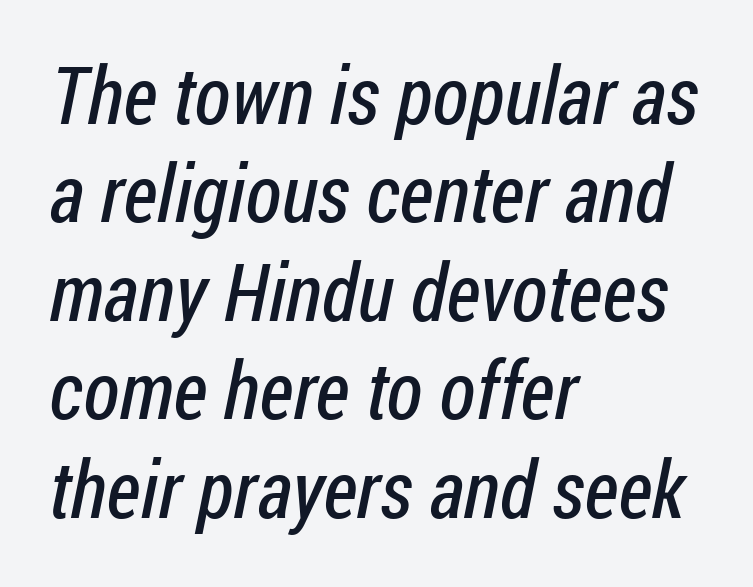
The image shows 80 px regular-weight, condensed sans-serif type; set left-aligned, line spacing 1.23x, normal letter spacing, not underlined; low stroke contrast and a medium x-height.
